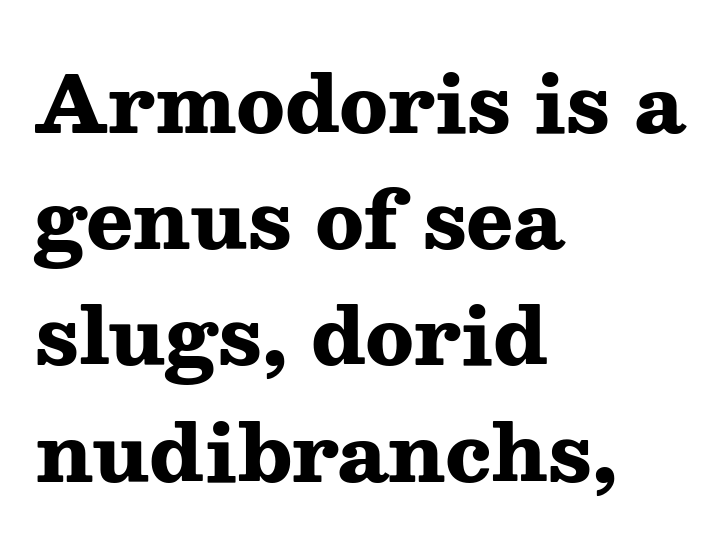
If you drew a ruler down the left edge, every line would touch it. Chunky letters — that's bold for sure. No word sits above an underline. Ascenders rise straight up at ninety degrees.
